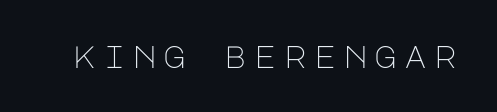
{"serif": "no", "italic": "no", "bold": "no", "weight": "light", "width": "normal", "stroke_contrast": "low", "x_height": "large", "underline": "no", "letter_spacing": "wide", "letter_spacing_em": 0.23, "glyph_px": 31}
